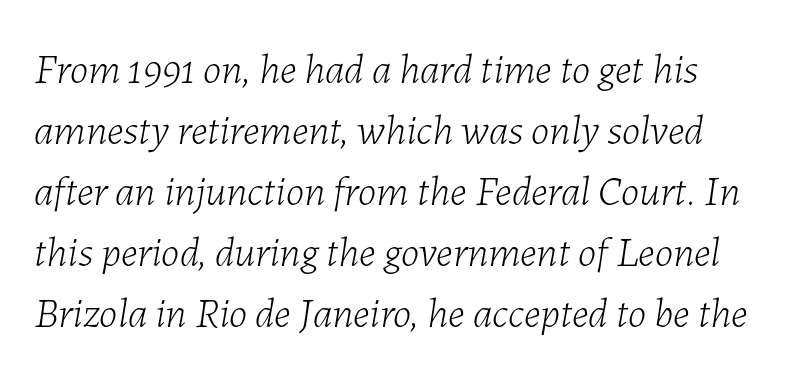
{"italic": "yes", "lean": "right", "slant_degrees": 7, "bold": "no", "weight": "light", "width": "normal", "stroke_contrast": "low", "x_height": "medium", "monospaced": "no", "underline": "no", "line_spacing": "normal", "line_spacing_ratio": 1.45, "letter_spacing": "normal", "letter_spacing_em": 0.0, "glyph_px": 42}
